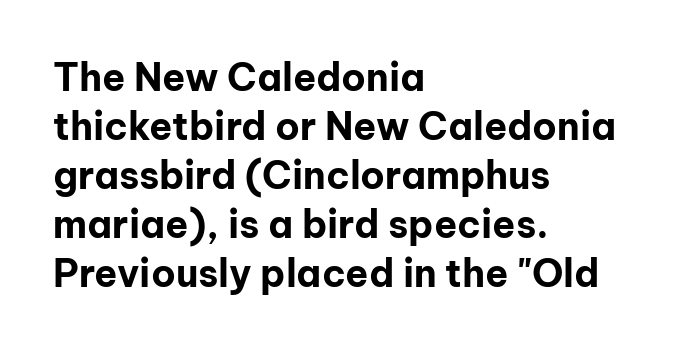
The letters stand upright; this is a roman face. These lines stack with their left ends in a neat column. Reading down the column, the eye jumps a familiar distance to each next line. A typesetter would call this proportional, since set widths differ per character.
